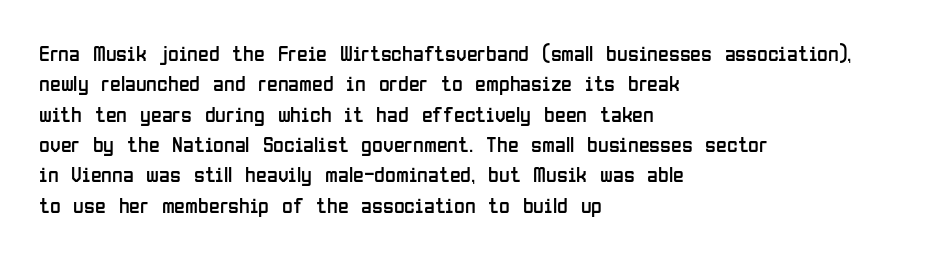
The image shows 22 px text type, upright; set left-aligned, normal line spacing (1.38x), normal letter spacing, not underlined.
